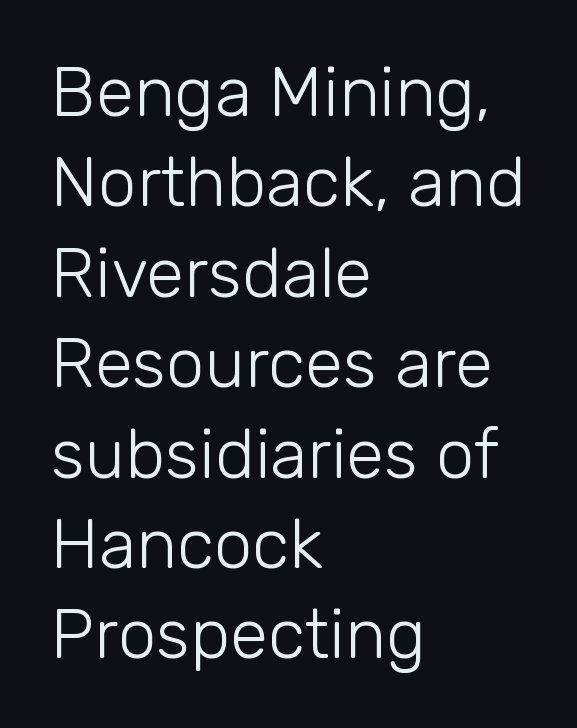
The image shows 69 px light sans-serif type, upright; set left-aligned, normal line spacing (1.31x), normal letter spacing, not underlined; low stroke contrast and a medium x-height.
